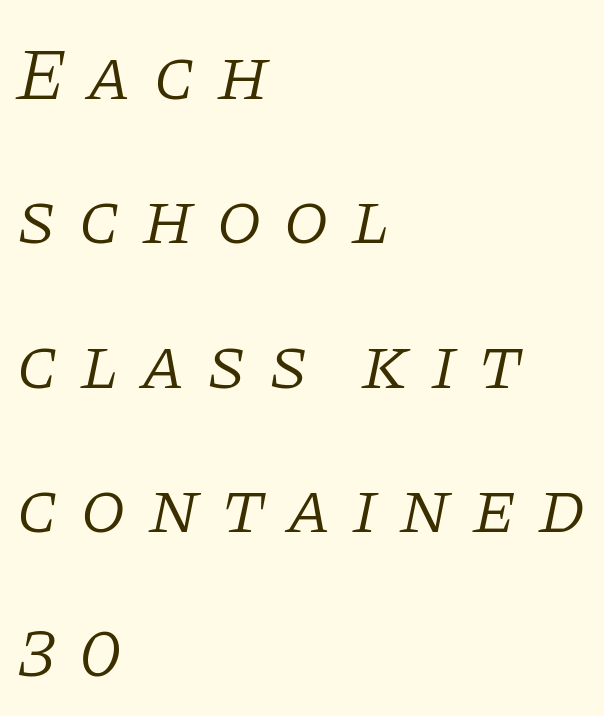
Q: Is the text bold? A: No.
Q: Is the text italic (slanted)? A: Yes, it leans right by about 11 degrees.
Q: Is the typeface a serif or a sans-serif typeface? A: Serif.
Q: Is the text underlined? A: No.
Q: How is the paragraph aligned? A: Left-aligned.
Q: Is the spacing between letters normal or unusually wide? A: Unusually wide.
Q: Is the spacing between lines tight, normal or loose? A: Loose.
Q: Width (condensed, normal, or wide)? A: Normal.
Q: Stroke contrast? A: Low.
Q: x-height? A: Large.
Q: Monospaced? A: No.
